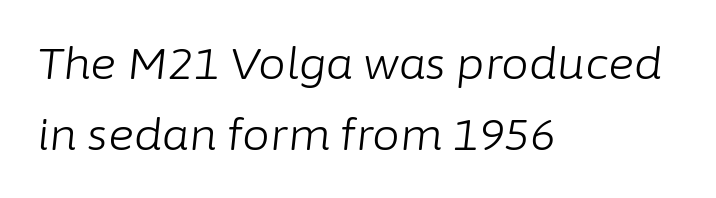
The image shows 44 px light type, italic (leaning right); set left-aligned, normal line spacing (1.61x), normal letter spacing, not underlined; low stroke contrast and a medium x-height.
